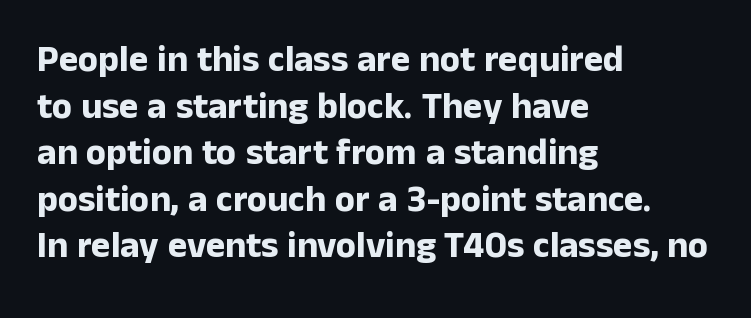
{"serif": "no", "italic": "no", "bold": "yes", "weight": "bold", "width": "normal", "stroke_contrast": "low", "x_height": "medium", "monospaced": "no", "underline": "no", "align": "left", "line_spacing": "normal", "line_spacing_ratio": 1.26, "letter_spacing": "normal", "letter_spacing_em": 0.0, "glyph_px": 37}
